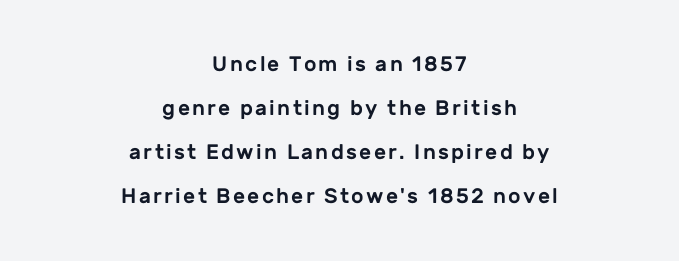
Whoever set this chose breathing room over compactness in the vertical rhythm. Posture: vertical. The paragraph shown floats in the horizontal middle. The space beneath each line is pristine and unruled.
